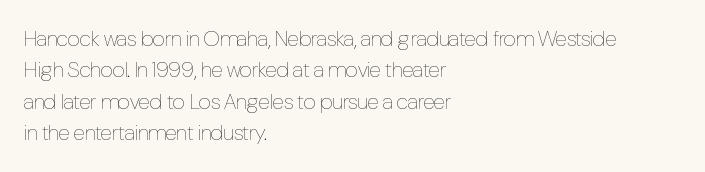
The image shows 22 px text type, upright; set left-aligned, normal line spacing (1.43x), normal letter spacing, not underlined.
